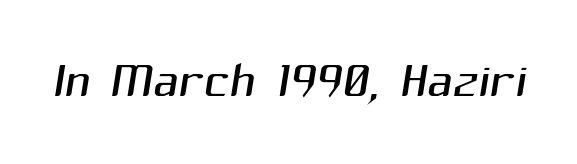
{"serif": "no", "bold": "no", "weight": "light", "width": "normal", "stroke_contrast": "medium", "x_height": "medium", "monospaced": "no", "underline": "no", "letter_spacing": "normal", "letter_spacing_em": 0.0, "glyph_px": 71}
